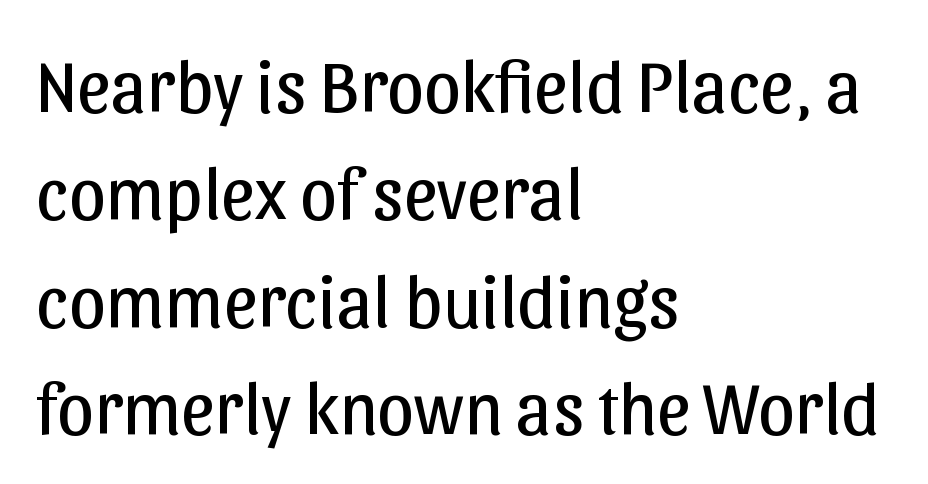
The image shows 74 px regular-weight sans-serif type, upright; set left-aligned, normal line spacing (1.45x), normal letter spacing, not underlined; low stroke contrast and a medium x-height.
